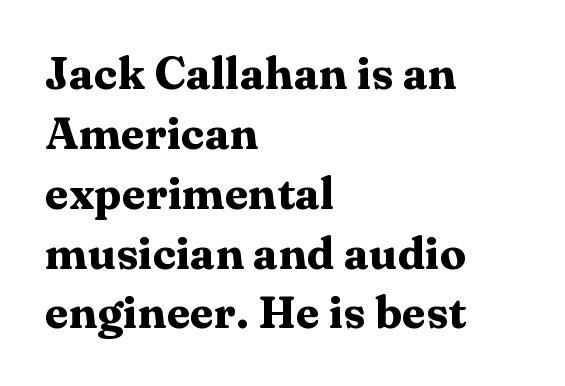
Q: Is the text bold? A: Yes.
Q: Is the text italic (slanted)? A: No, it is upright.
Q: Is the typeface a serif or a sans-serif typeface? A: Serif.
Q: Is the text underlined? A: No.
Q: How is the paragraph aligned? A: Left-aligned.
Q: Is the spacing between letters normal or unusually wide? A: Normal.
Q: Is the spacing between lines tight, normal or loose? A: Normal.
Q: Width (condensed, normal, or wide)? A: Wide.
Q: Stroke contrast? A: Medium.
Q: x-height? A: Medium.
Q: Monospaced? A: No.
